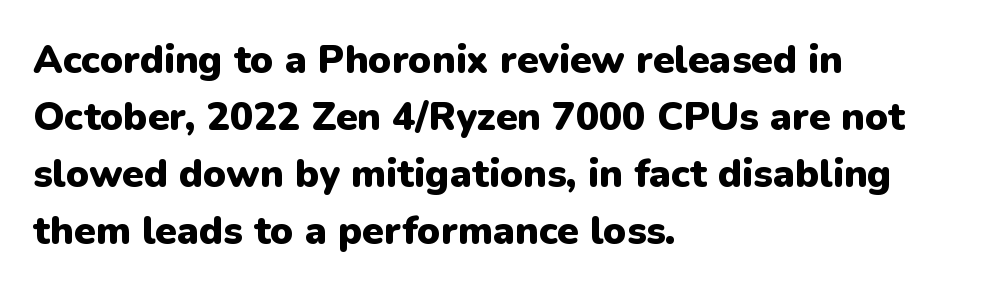
{"serif": "no", "italic": "no", "bold": "yes", "weight": "heavy", "width": "normal", "stroke_contrast": "low", "x_height": "medium", "monospaced": "no", "underline": "no", "align": "left", "line_spacing": "normal", "line_spacing_ratio": 1.46, "letter_spacing": "normal", "letter_spacing_em": 0.0, "glyph_px": 39}
